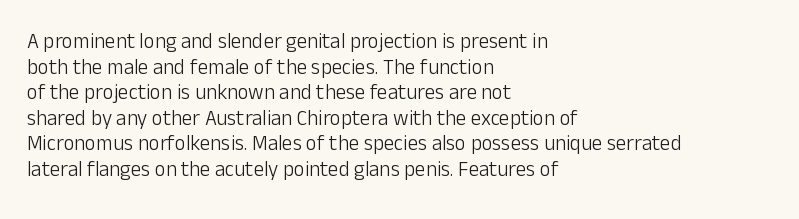
Q: Is the text bold? A: No.
Q: Is the text italic (slanted)? A: No, it is upright.
Q: Is the text underlined? A: No.
Q: How is the paragraph aligned? A: Left-aligned.
Q: Is the spacing between letters normal or unusually wide? A: Normal.
